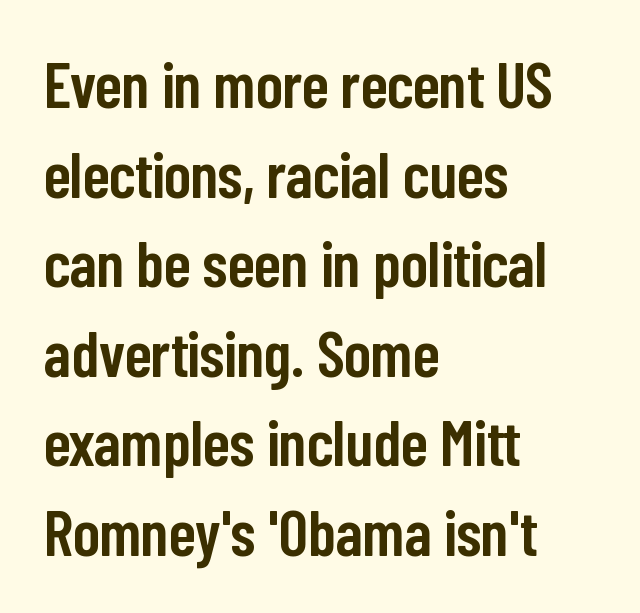
The image shows 64 px semibold, condensed sans-serif type, upright; set left-aligned, normal line spacing (1.4x), normal letter spacing, not underlined; low stroke contrast and a medium x-height.
